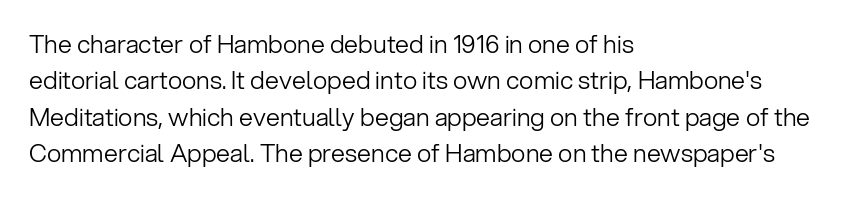
Q: Is the text bold? A: No.
Q: Is the text italic (slanted)? A: No, it is upright.
Q: Is the text underlined? A: No.
Q: How is the paragraph aligned? A: Left-aligned.
Q: Is the spacing between letters normal or unusually wide? A: Normal.
Q: Is the spacing between lines tight, normal or loose? A: Normal.
